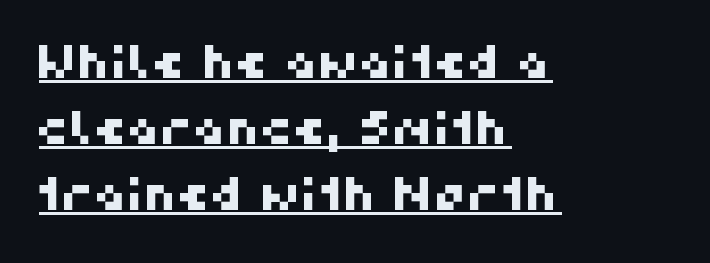
Q: Is the typeface a serif or a sans-serif typeface? A: Sans-serif.
Q: Is the text underlined? A: Yes.
Q: How is the paragraph aligned? A: Left-aligned.
Q: Is the spacing between letters normal or unusually wide? A: Normal.
Q: Is the spacing between lines tight, normal or loose? A: Normal.
Q: Width (condensed, normal, or wide)? A: Normal.
Q: Stroke contrast? A: High.
Q: x-height? A: Medium.
Q: Monospaced? A: No.
